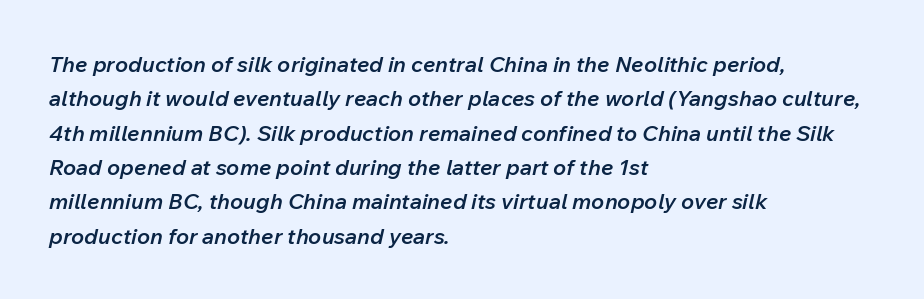
{"italic": "yes", "lean": "right", "slant_degrees": 12, "bold": "semi", "underline": "no", "align": "left", "line_spacing": "normal", "line_spacing_ratio": 1.56, "letter_spacing": "normal", "letter_spacing_em": 0.0, "glyph_px": 22}
